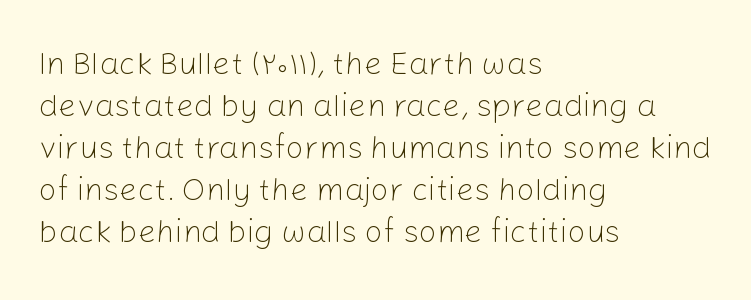
The letters stand straight up with perfectly vertical stems. The typesetter chose a ragged-right arrangement here. Each letter's strokes conclude bluntly, with no projecting serifs. Descenders are the only things crossing below the line.
